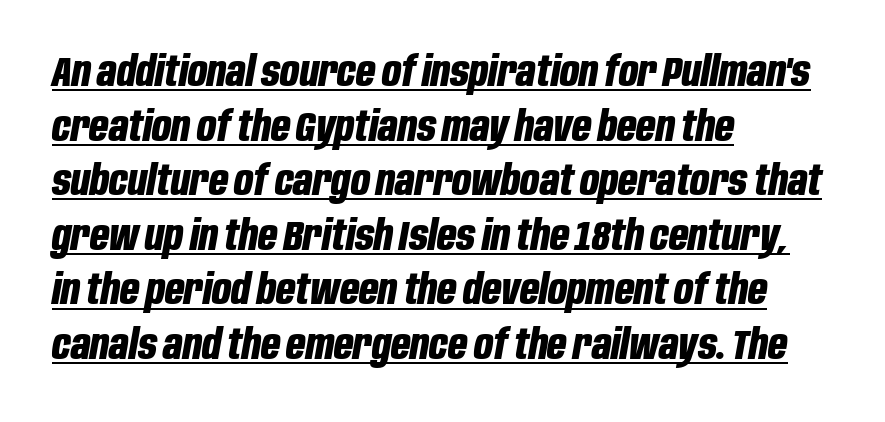
Q: Is the text bold? A: Yes.
Q: Is the text italic (slanted)? A: Yes, it leans right by about 10 degrees.
Q: Is the text underlined? A: Yes.
Q: How is the paragraph aligned? A: Left-aligned.
Q: Is the spacing between letters normal or unusually wide? A: Normal.
Q: Is the spacing between lines tight, normal or loose? A: Normal.
Q: Width (condensed, normal, or wide)? A: Condensed.
Q: Stroke contrast? A: Low.
Q: x-height? A: Large.
Q: Monospaced? A: No.
